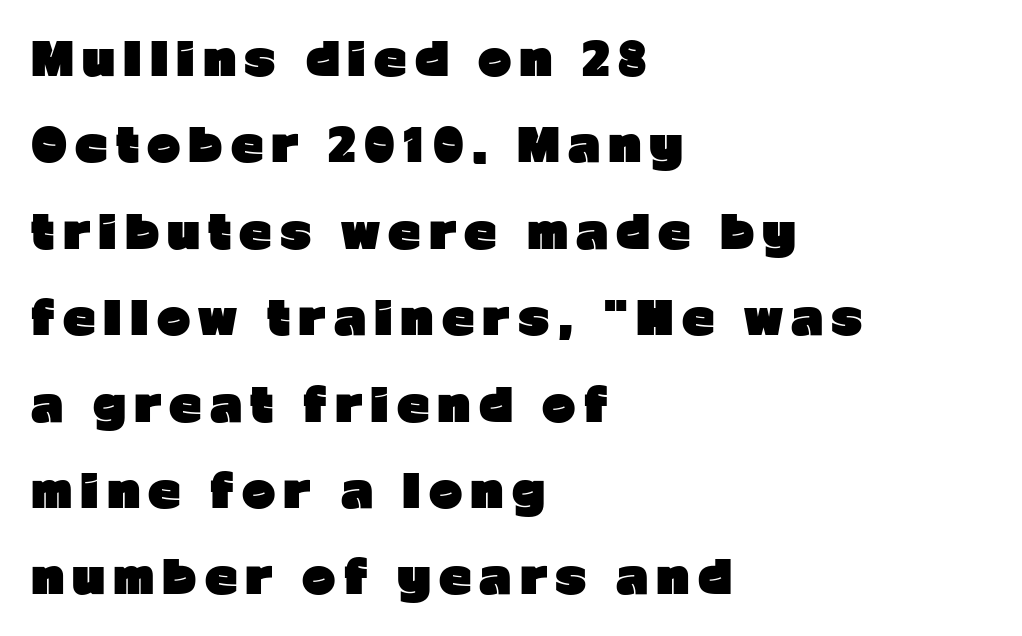
Whoever set this chose breathing room over compactness in the vertical rhythm. Every row of glyphs begins at an identical x-position on the left. Chunky letters — that's bold for sure. Proportional: the letters do not fall into vertical columns.
